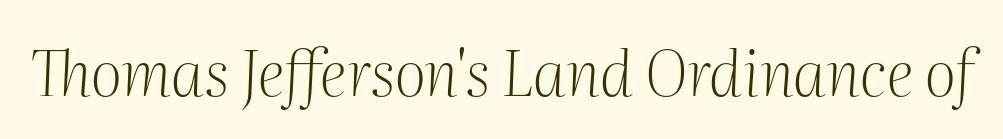
Plain, unruled lines of type. The face used here is proportionally spaced, like ordinary book or web type. Ink coverage per letter is moderate at most. Tracking value appears to be zero — textbook default spacing. Does the lettering tilt? It does — this is italic. Small tapered or slab feet sit at the stroke ends, so this counts as serif.
